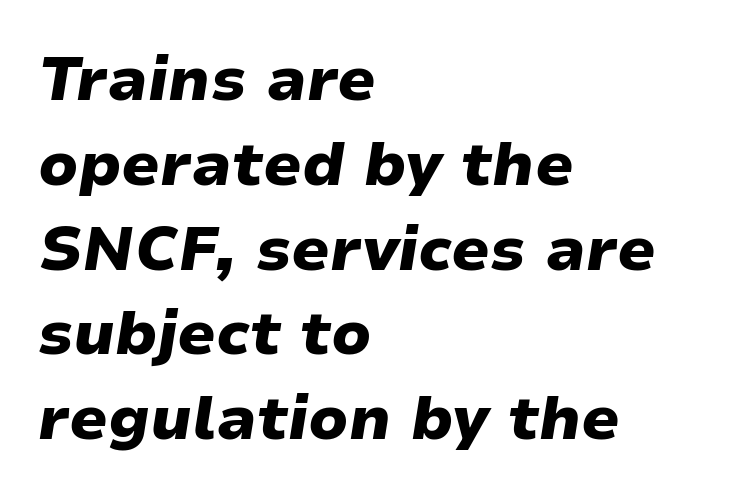
The strip under each line holds only bare page. Caption: bold face, heavy strokes. Teacher's note: observe the even left margin — that is flush-left alignment. The font's italic variant was chosen for this text. The face used here is proportionally spaced, like ordinary book or web type.
